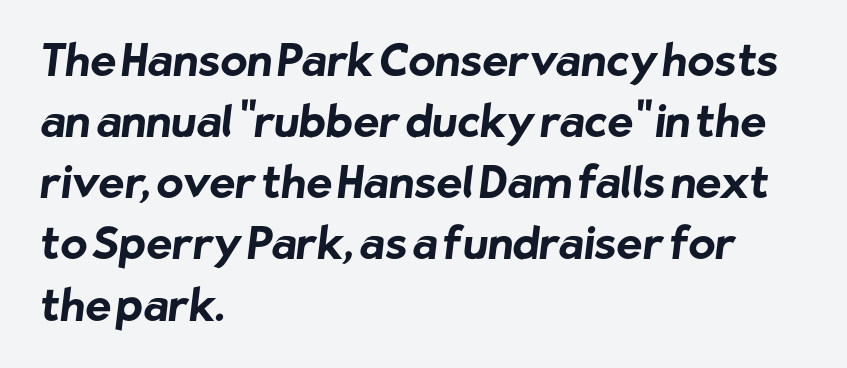
The image shows 44 px bold sans-serif type; set left-aligned, normal line spacing (1.39x), normal letter spacing, not underlined; low stroke contrast and a medium x-height.
